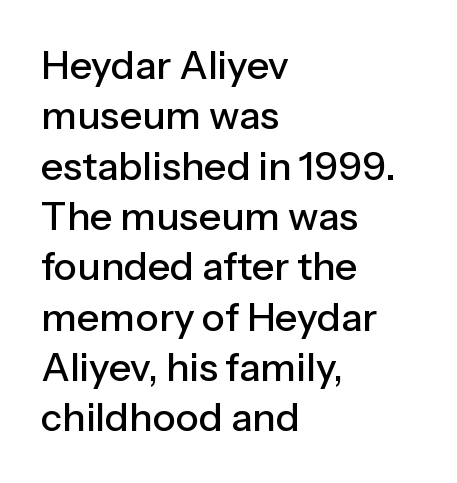
The image shows 39 px sans-serif type, upright; set left-aligned, normal line spacing (1.29x), normal letter spacing, not underlined; low stroke contrast and a medium x-height.
